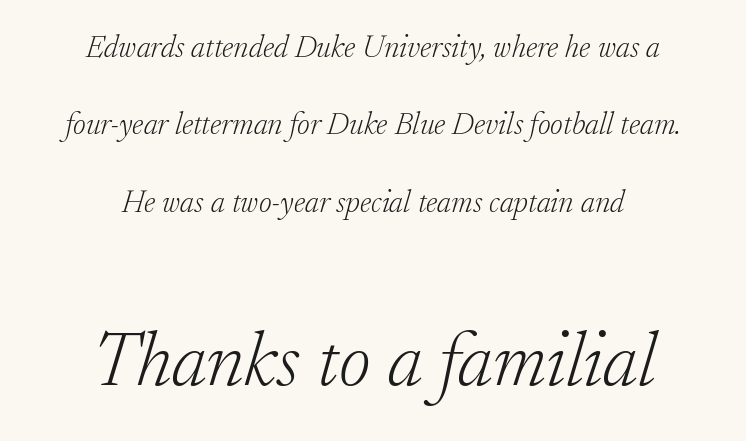
Varying glyph widths throughout — classic text-font behaviour. The vertical gap from one line to the next is large. Lines of text with bare space underneath. Which chunk is bigger? The second one — the bottom block dwarfs the top. In terms of letterform style, serifs are clearly present.
